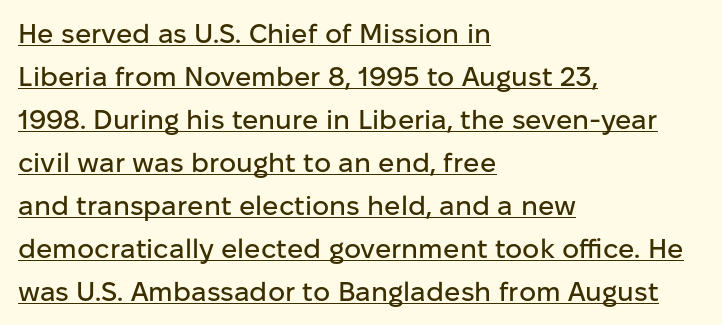
The image shows 27 px text type, upright; set left-aligned, normal line spacing (1.59x), normal letter spacing, underlined.
